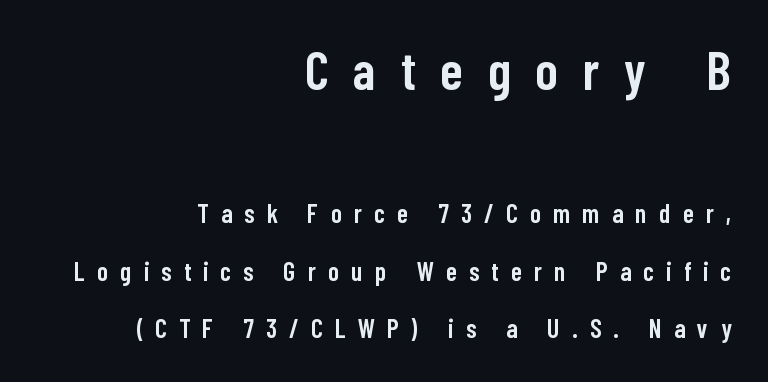
{"serif": "no", "italic": "no", "bold": "semi", "weight": "semibold", "width": "condensed", "stroke_contrast": "low", "x_height": "medium", "monospaced": "no", "underline": "no", "align": "right", "line_spacing": "loose", "line_spacing_ratio": 2.22, "letter_spacing": "wide", "letter_spacing_em": 0.48, "larger_block": "first", "size_ratio": 2.04, "glyph_px": 53}
